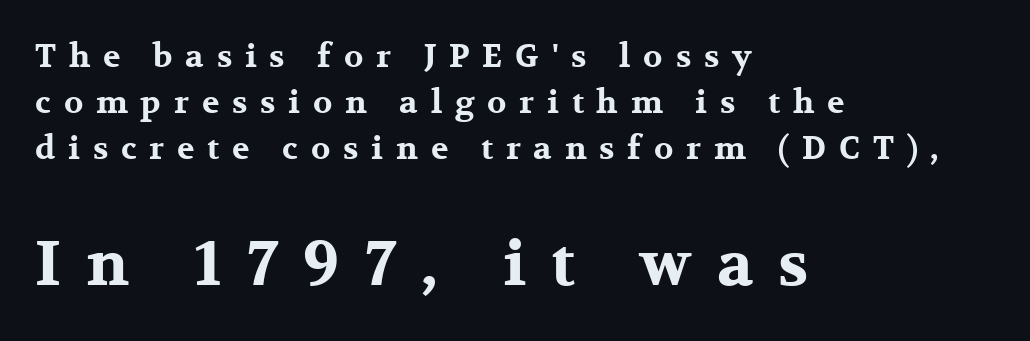
The passage shown is emphatically bold. Reading down the column, the eye jumps a familiar distance to each next line. Here the designer chose a conventional face with non-uniform glyph widths. The lettering stays uniformly vertical, giving the passage a roman look. A typesetter would label this face a serif.
